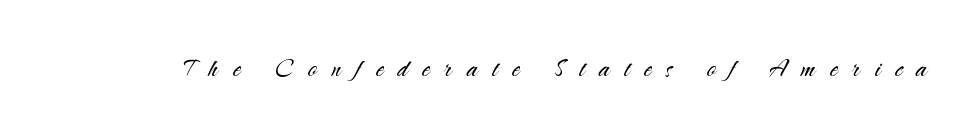
A typesetter would call this proportional, since set widths differ per character. This sample uses a sans-serif face. Compared with a typical body face, this is equally light or lighter still. Between one letter and the next there's a generous, obvious gap.
